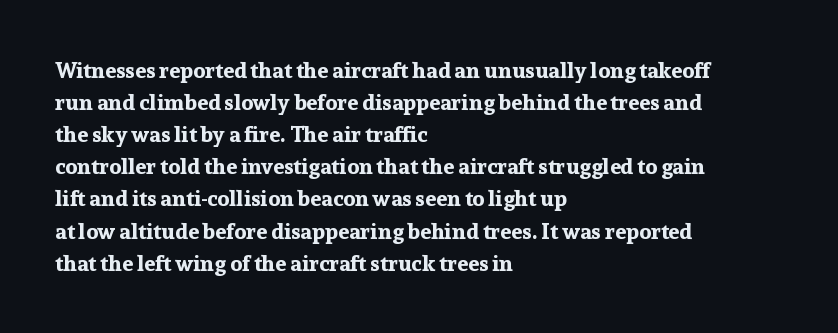
The image shows 22 px bold type, upright; set left-aligned, normal line spacing (1.46x), normal letter spacing, not underlined.
